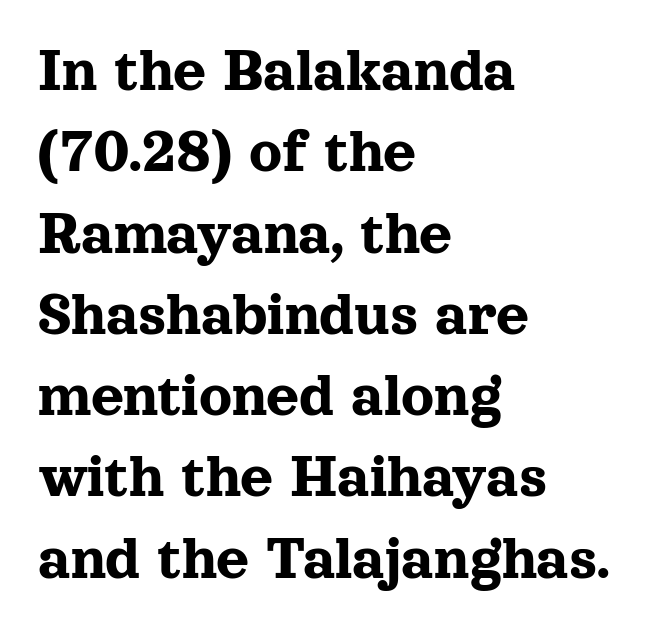
Notice how the stems are strictly vertical — no italics here. Each letter keeps its own natural width here, so spacing adapts to shape. The baseline area is clear. Caption: multi-line text, flush left, ragged right.
